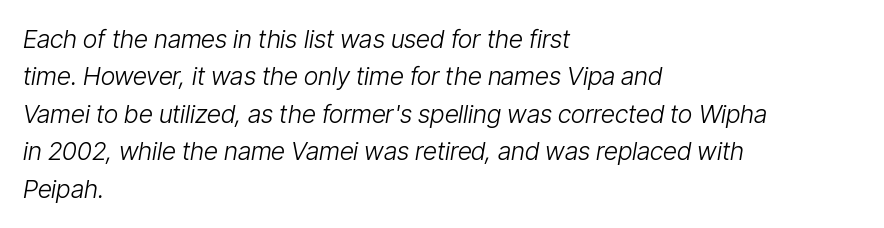
Observe the ordinary spacing: letters are neighbours, not strangers. The space directly below the letters is spotless. Line starts are locked; line ends wander. The letters look calm and open, with moderate or lighter stems. The text carries the slant typical of an italic or oblique font. The space between consecutive lines is moderate.
